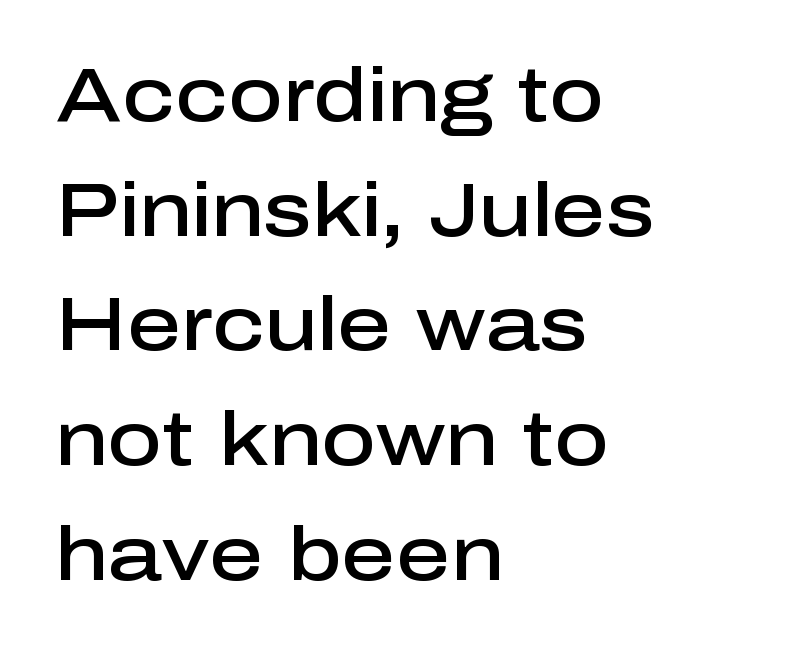
{"serif": "no", "italic": "no", "bold": "semi", "weight": "semibold", "width": "normal", "stroke_contrast": "low", "x_height": "medium", "monospaced": "no", "underline": "no", "align": "left", "line_spacing": "normal", "line_spacing_ratio": 1.53, "letter_spacing": "normal", "letter_spacing_em": 0.0, "glyph_px": 75}
